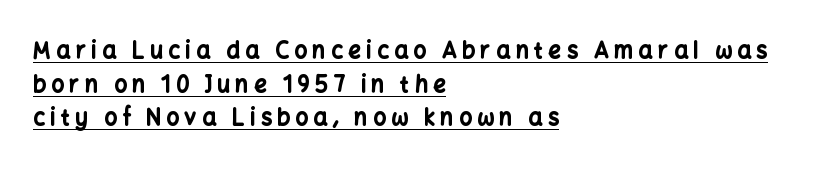
{"italic": "no", "bold": "yes", "underline": "yes", "align": "left", "line_spacing": "normal", "line_spacing_ratio": 1.53, "letter_spacing": "wide", "letter_spacing_em": 0.25, "glyph_px": 22}
